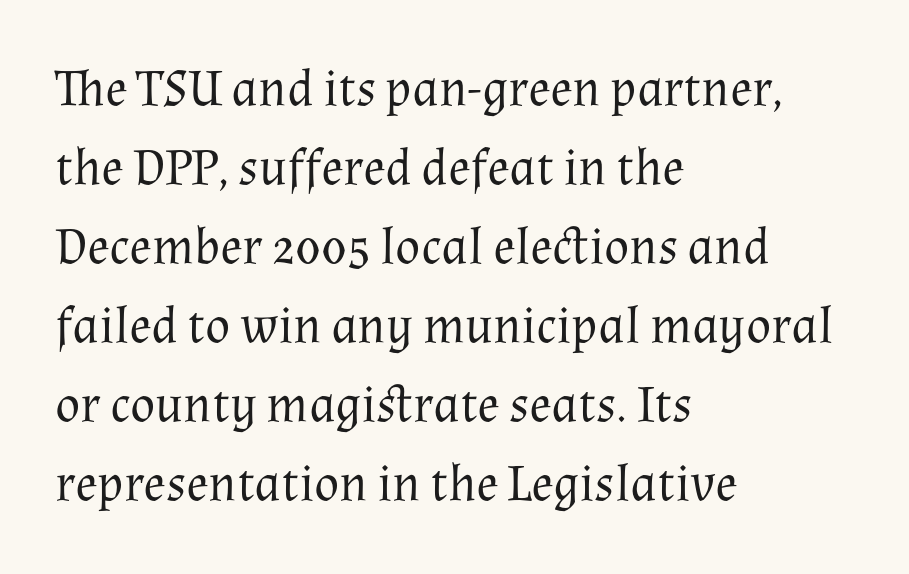
Q: Is the text bold? A: No.
Q: Is the text italic (slanted)? A: No, it is upright.
Q: Is the typeface a serif or a sans-serif typeface? A: Serif.
Q: Is the text underlined? A: No.
Q: How is the paragraph aligned? A: Left-aligned.
Q: Is the spacing between letters normal or unusually wide? A: Normal.
Q: Is the spacing between lines tight, normal or loose? A: Normal.
Q: Width (condensed, normal, or wide)? A: Normal.
Q: Stroke contrast? A: Medium.
Q: x-height? A: Medium.
Q: Monospaced? A: No.
